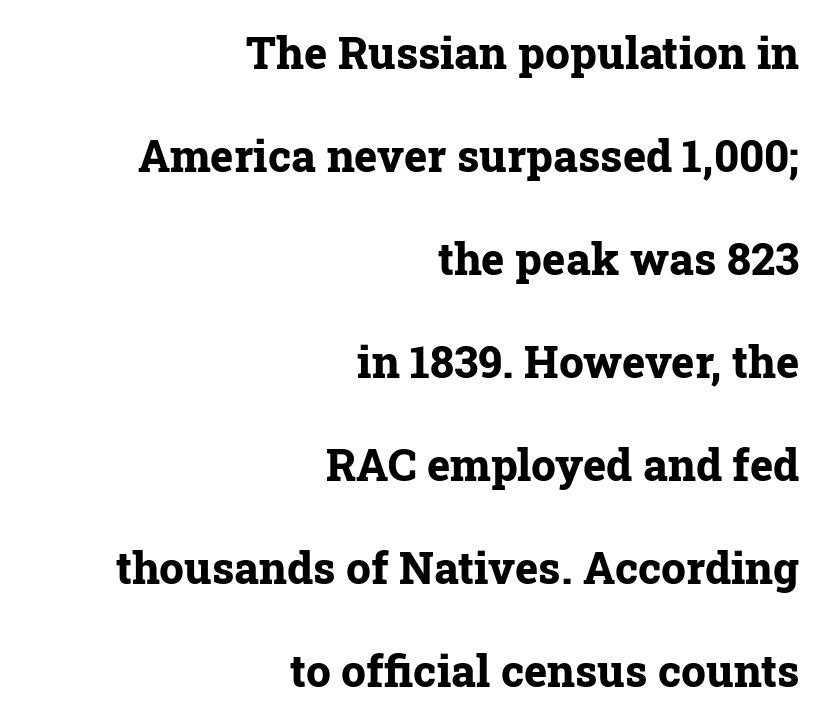
{"serif": "yes", "italic": "no", "bold": "yes", "weight": "bold", "width": "normal", "stroke_contrast": "low", "x_height": "medium", "monospaced": "no", "underline": "no", "align": "right", "line_spacing": "loose", "line_spacing_ratio": 2.34, "letter_spacing": "normal", "letter_spacing_em": 0.0, "glyph_px": 44}
